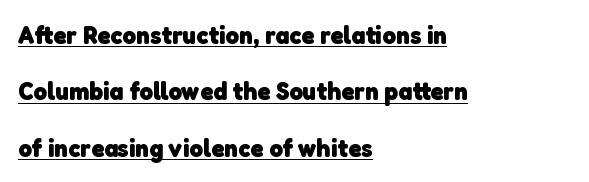
{"bold": "yes", "underline": "yes", "align": "left", "line_spacing": "loose", "line_spacing_ratio": 2.17, "letter_spacing": "normal", "letter_spacing_em": 0.0, "glyph_px": 26}
